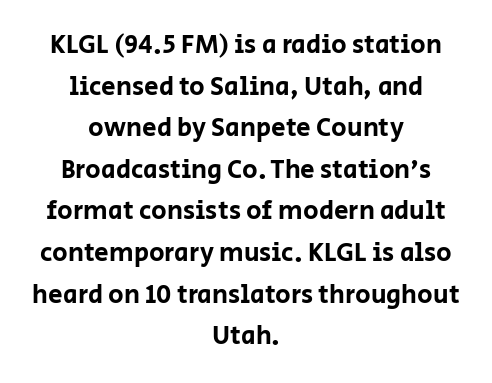
The image shows 26 px text type, upright; set centered, normal line spacing (1.6x), normal letter spacing, not underlined.
